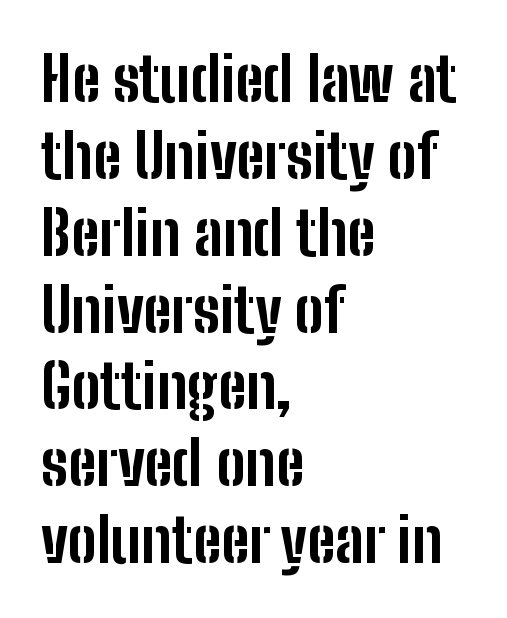
Interline gaps are of average width in this sample. The paragraph shown leans on its left margin. Characters follow at the spacing the type designer built in. Each letter keeps its own natural width here, so spacing adapts to shape.
